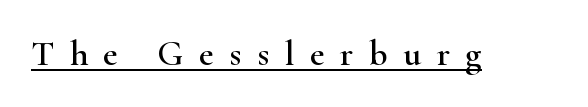
Q: Is the text italic (slanted)? A: No, it is upright.
Q: Is the typeface a serif or a sans-serif typeface? A: Serif.
Q: Is the text underlined? A: Yes.
Q: Is the spacing between letters normal or unusually wide? A: Unusually wide.
Q: Width (condensed, normal, or wide)? A: Wide.
Q: Stroke contrast? A: High.
Q: x-height? A: Small.
Q: Monospaced? A: No.
